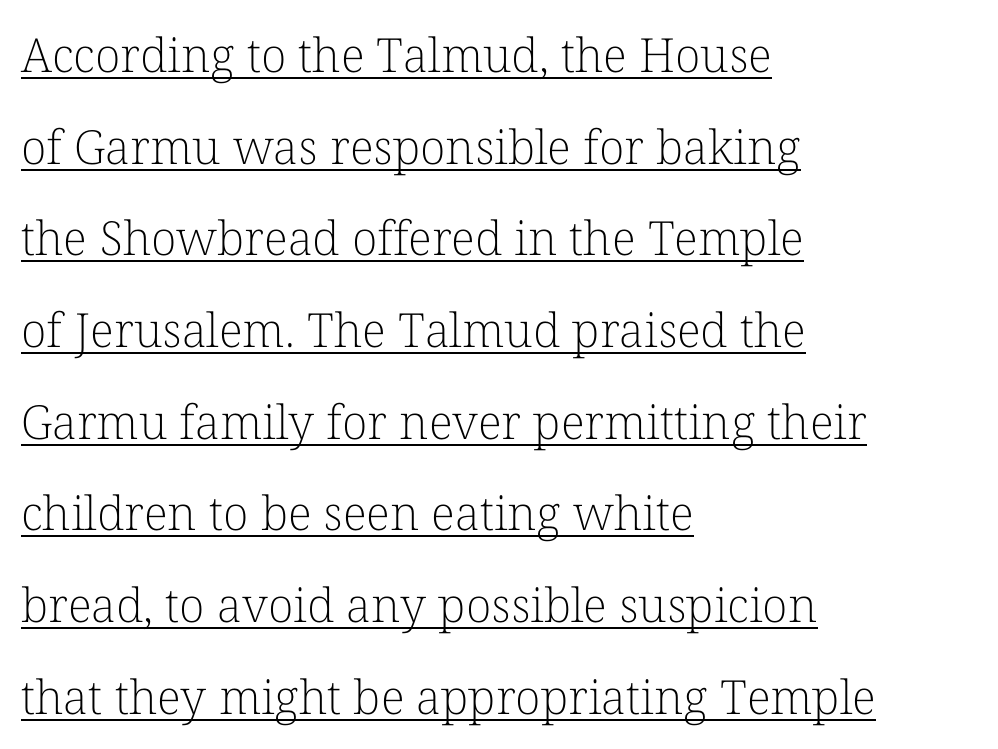
{"serif": "yes", "italic": "no", "bold": "no", "weight": "light", "width": "normal", "stroke_contrast": "low", "x_height": "medium", "monospaced": "no", "underline": "yes", "align": "left", "line_spacing": "loose", "line_spacing_ratio": 1.95, "letter_spacing": "normal", "letter_spacing_em": 0.0, "glyph_px": 47}
